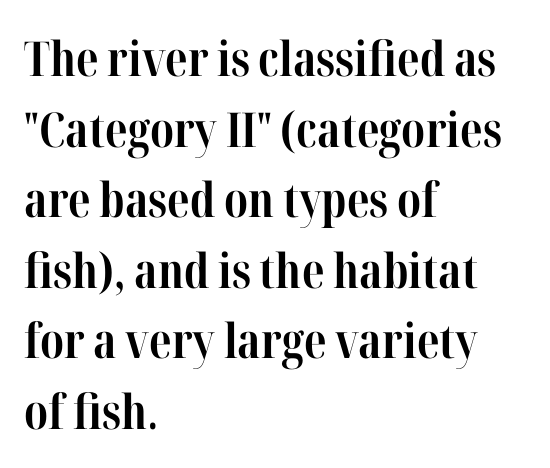
Stroke thickness is high; the sample reads as a true bold. A student would call this left alignment; a typographer would say flush left, rag right. A typesetter would call this proportional, since set widths differ per character. Vertically, the passage feels balanced, rows spaced as you'd expect. Students, note that the glyphs here touch the page at normal intervals.
